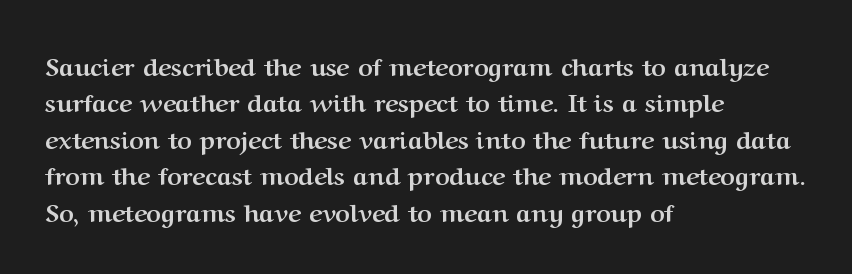
Q: Is the text bold? A: Yes.
Q: Is the text italic (slanted)? A: No, it is upright.
Q: Is the text underlined? A: No.
Q: How is the paragraph aligned? A: Left-aligned.
Q: Is the spacing between letters normal or unusually wide? A: Normal.
Q: Is the spacing between lines tight, normal or loose? A: Normal.
